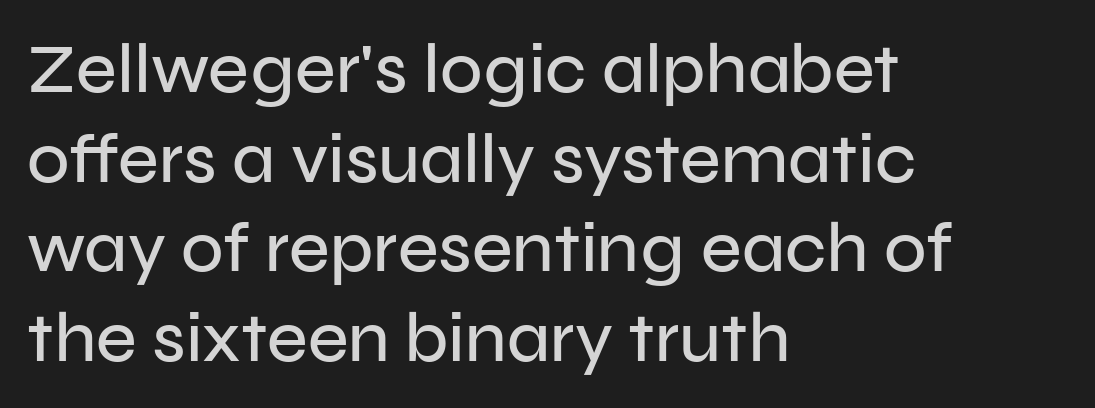
Q: Is the text italic (slanted)? A: No, it is upright.
Q: Is the typeface a serif or a sans-serif typeface? A: Sans-serif.
Q: Is the text underlined? A: No.
Q: How is the paragraph aligned? A: Left-aligned.
Q: Is the spacing between letters normal or unusually wide? A: Normal.
Q: Is the spacing between lines tight, normal or loose? A: Normal.
Q: Width (condensed, normal, or wide)? A: Normal.
Q: Stroke contrast? A: Low.
Q: x-height? A: Medium.
Q: Monospaced? A: No.
